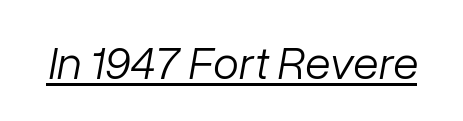
{"italic": "yes", "lean": "right", "slant_degrees": 10, "bold": "no", "weight": "light", "width": "normal", "stroke_contrast": "low", "x_height": "medium", "monospaced": "no", "underline": "yes", "letter_spacing": "normal", "letter_spacing_em": 0.0, "glyph_px": 47}
